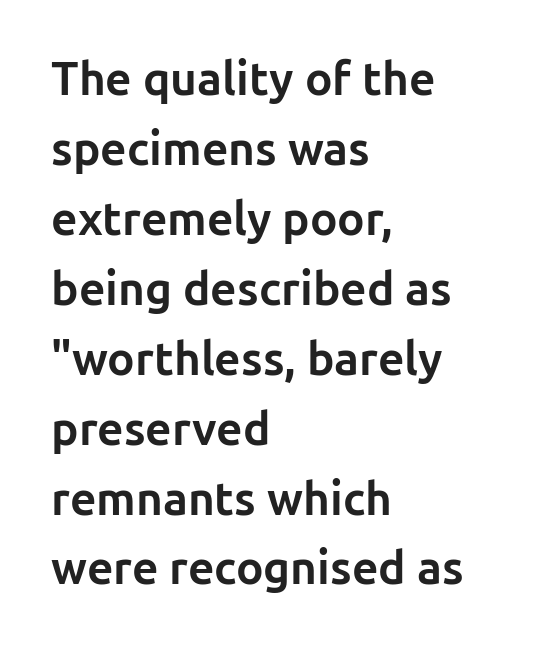
Words appear dense and cohesive because spacing is normal. Plain, unruled lines of type. Alignment: flush left. Heft: maximum for text — a bold. The block of text has a typical density, with ordinary space between rows. Think of a printed novel: that variable character pitch is what you see here.
